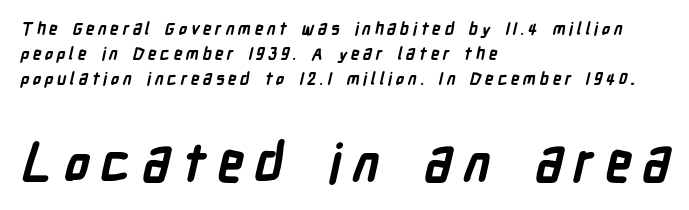
Compared with an ordinary text face, these strokes are far heavier — a full bold. Reading down the column, the eye jumps a familiar distance to each next line. Glyph-to-glyph distance is far greater than everyday printed text. A typesetter would call this proportional, since set widths differ per character. The designer gave the closing block more size than the opening block.
